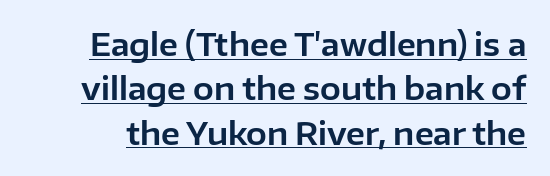
The image shows 31 px sans-serif type, upright; set normal line spacing (1.43x), normal letter spacing, underlined; low stroke contrast and a medium x-height.
